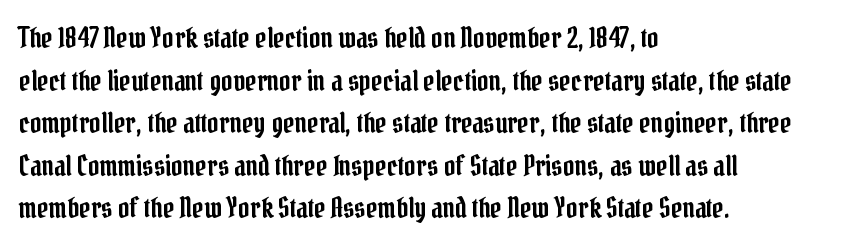
Q: Is the text italic (slanted)? A: No, it is upright.
Q: Is the typeface a serif or a sans-serif typeface? A: Serif.
Q: Is the text underlined? A: No.
Q: How is the paragraph aligned? A: Left-aligned.
Q: Is the spacing between letters normal or unusually wide? A: Normal.
Q: Is the spacing between lines tight, normal or loose? A: Normal.
Q: Width (condensed, normal, or wide)? A: Condensed.
Q: Stroke contrast? A: Low.
Q: x-height? A: Medium.
Q: Monospaced? A: No.
